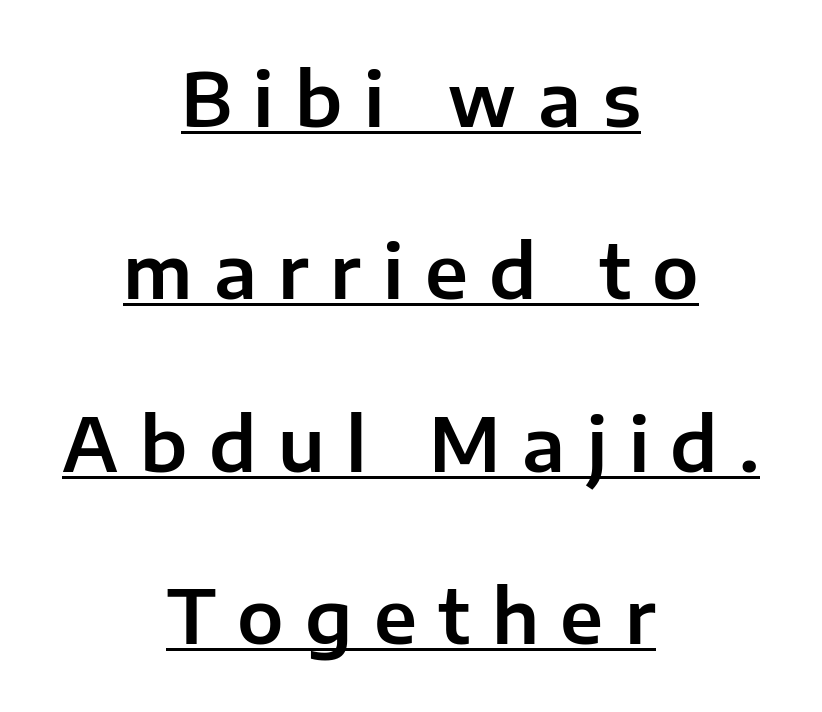
{"serif": "no", "italic": "no", "width": "normal", "stroke_contrast": "low", "x_height": "medium", "monospaced": "no", "underline": "yes", "align": "center", "line_spacing": "loose", "line_spacing_ratio": 2.33, "letter_spacing": "wide", "letter_spacing_em": 0.29, "glyph_px": 74}
